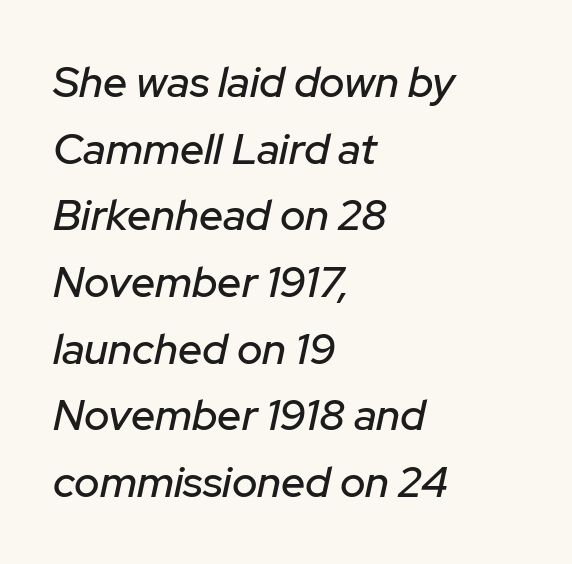
Q: Is the text italic (slanted)? A: Yes, it leans right by about 12 degrees.
Q: Is the text underlined? A: No.
Q: How is the paragraph aligned? A: Left-aligned.
Q: Is the spacing between letters normal or unusually wide? A: Normal.
Q: Is the spacing between lines tight, normal or loose? A: Normal.
Q: Width (condensed, normal, or wide)? A: Normal.
Q: Stroke contrast? A: Low.
Q: x-height? A: Medium.
Q: Monospaced? A: No.
